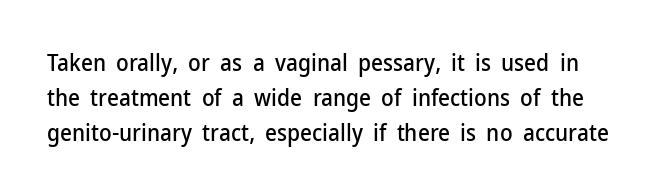
Q: Is the text italic (slanted)? A: No, it is upright.
Q: Is the text underlined? A: No.
Q: Is the spacing between letters normal or unusually wide? A: Normal.
Q: Is the spacing between lines tight, normal or loose? A: Normal.
